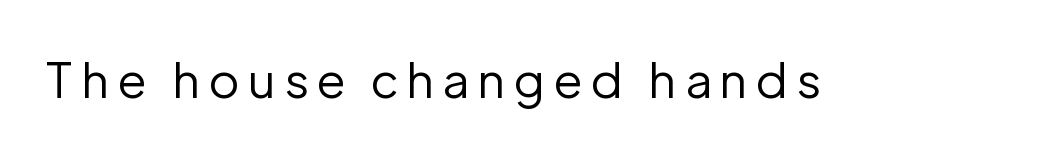
The string is rendered with underlining switched off. Weight class: somewhere from thin through regular. This is roman type, the default non-slanted kind. Each letter keeps its own natural width here, so spacing adapts to shape.
